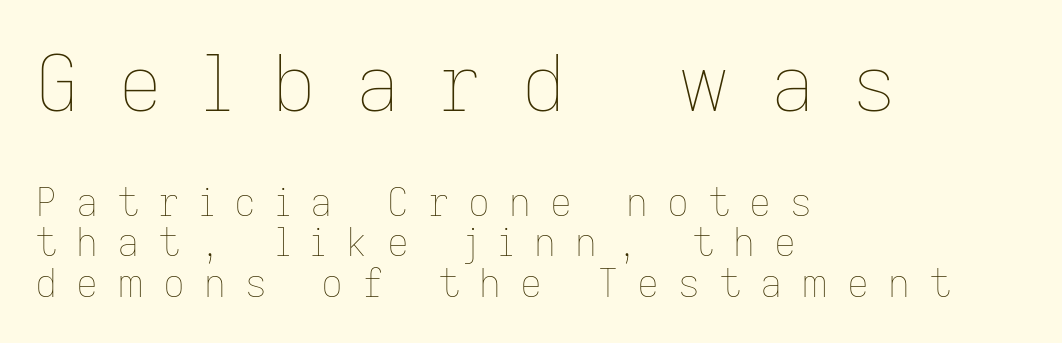
The image shows 77 px thin type, upright; set left-aligned, tight line spacing (1.06x), unusually wide letter spacing (+0.5 em), not underlined; the first (top) block is 2.03x larger; low stroke contrast and a medium x-height.
